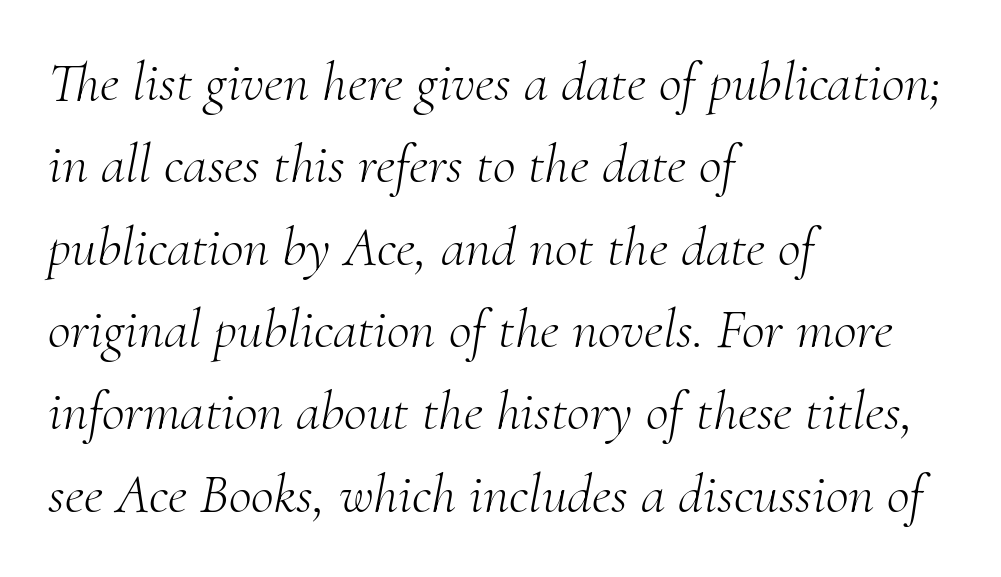
The image shows 56 px light serif type, italic (leaning right); set left-aligned, normal line spacing (1.47x), normal letter spacing, not underlined; medium stroke contrast and a small x-height.
